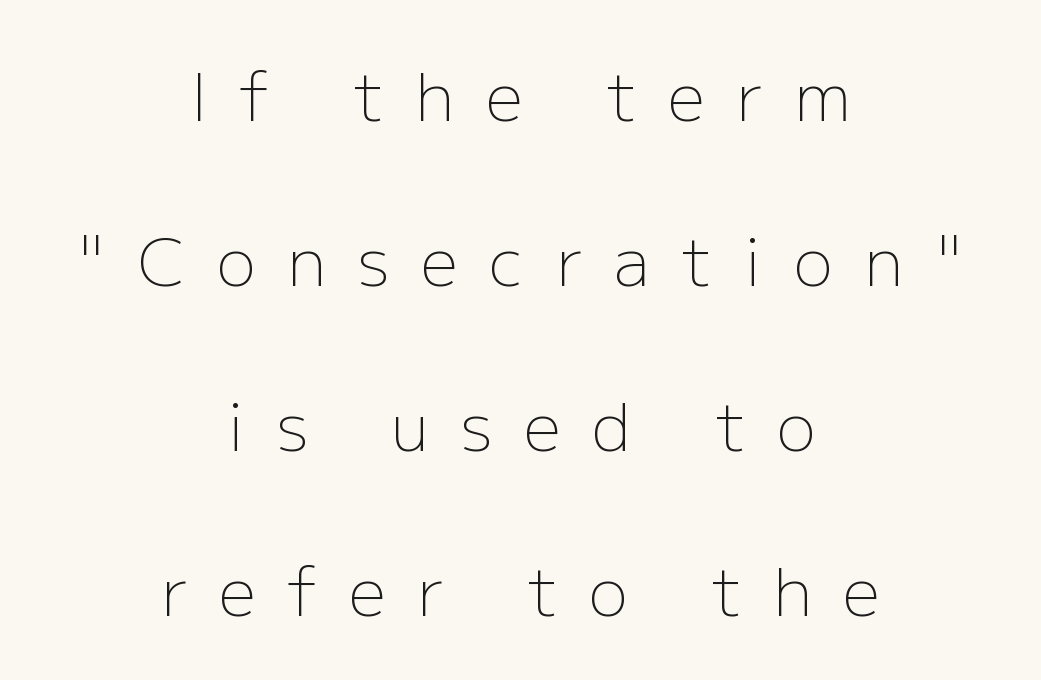
Leading is clearly above the norm, producing a sparse column. Honestly, the letter spacing is so wide it's the main thing you notice. The font family rendered here belongs to the sans-serif group. Where is the straight margin? There isn't one; the lines are centered. Vertical stems look standard width or narrower in stroke. Note the varied advance widths — an 'i' is clearly narrower than an 'm'.
